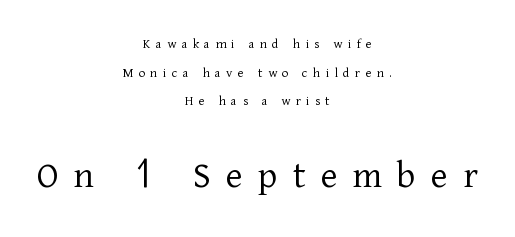
{"serif": "yes", "italic": "no", "bold": "no", "weight": "light", "width": "normal", "stroke_contrast": "low", "x_height": "medium", "monospaced": "no", "underline": "no", "align": "center", "line_spacing": "loose", "line_spacing_ratio": 2.05, "letter_spacing": "wide", "letter_spacing_em": 0.38, "larger_block": "second", "size_ratio": 2.86, "glyph_px": 40}
